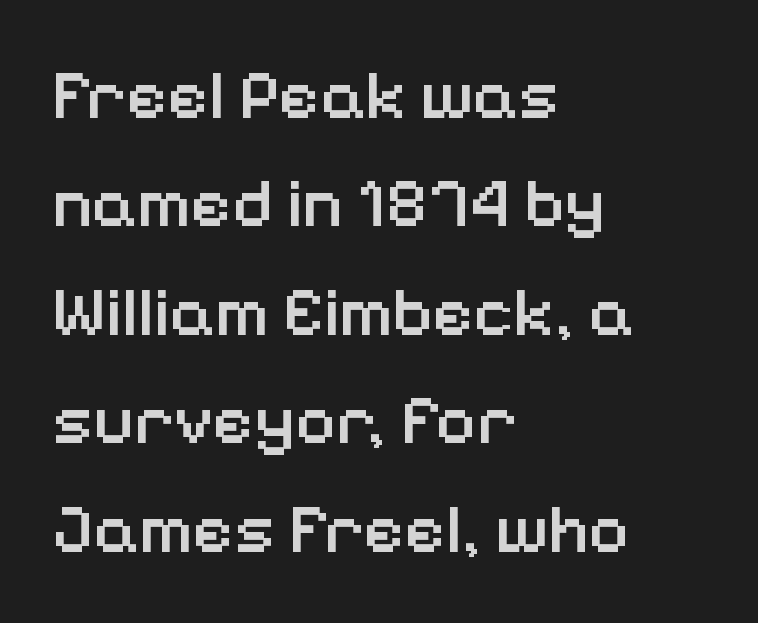
The image shows 70 px semibold sans-serif type, upright; set left-aligned, normal line spacing (1.55x), normal letter spacing, not underlined; low stroke contrast and a medium x-height.
